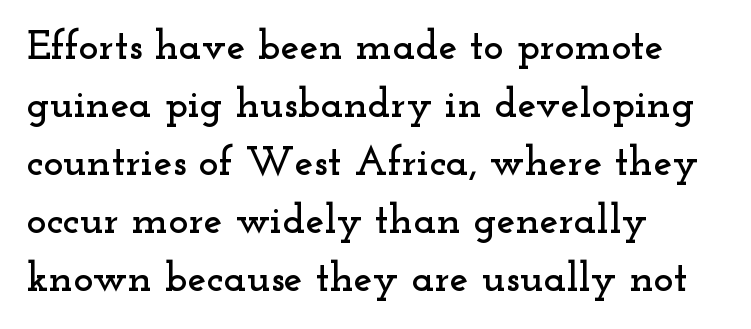
{"serif": "yes", "italic": "no", "width": "wide", "stroke_contrast": "low", "x_height": "small", "monospaced": "no", "underline": "no", "align": "left", "line_spacing": "normal", "line_spacing_ratio": 1.38, "letter_spacing": "normal", "letter_spacing_em": 0.0, "glyph_px": 42}
